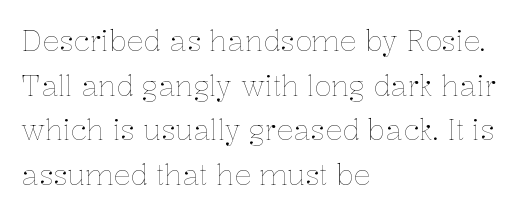
Q: Is the text bold? A: No.
Q: Is the text italic (slanted)? A: No, it is upright.
Q: Is the text underlined? A: No.
Q: How is the paragraph aligned? A: Left-aligned.
Q: Is the spacing between letters normal or unusually wide? A: Normal.
Q: Is the spacing between lines tight, normal or loose? A: Normal.
Q: Width (condensed, normal, or wide)? A: Normal.
Q: Stroke contrast? A: Low.
Q: x-height? A: Medium.
Q: Monospaced? A: No.
